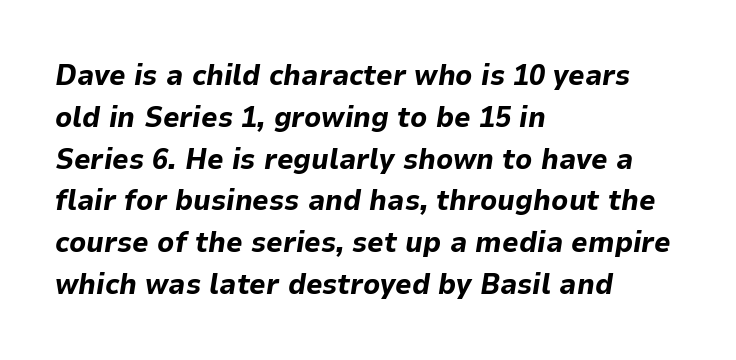
Caption: standard tracking, unaltered. The rendering uses a moderate line-height, typical for paragraphs. The space beneath each line is pristine and unruled. The font is running at its bold setting. The rendering applies a slant to the glyphs. Notice how the passage keeps a crisp vertical edge on the left only.
